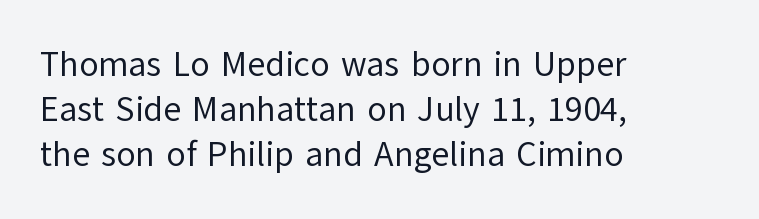
{"serif": "no", "italic": "no", "bold": "no", "weight": "regular", "width": "normal", "stroke_contrast": "low", "x_height": "medium", "monospaced": "no", "underline": "no", "align": "left", "line_spacing": "normal", "line_spacing_ratio": 1.28, "letter_spacing": "normal", "letter_spacing_em": 0.0, "glyph_px": 35}
